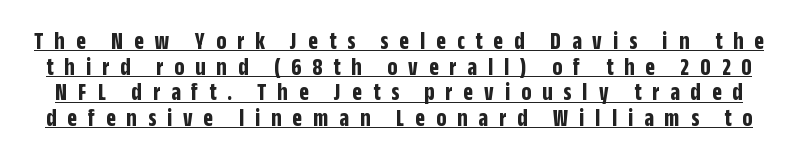
The vertical gap from one line to the next is small. There is plenty of visible air inserted between adjacent glyphs. These characters rest on top of a visible drawn line. A typesetter would mark this as roman, not italic. Every letter is thick-stroked: bold, no question.
